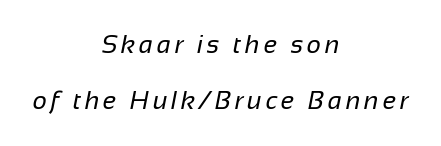
The rag falls on both sides of this text block equally. Words float on clear page, feet unadorned. The letterforms sit at book weight or below. A typesetter would call this leading open, well beyond the default.
